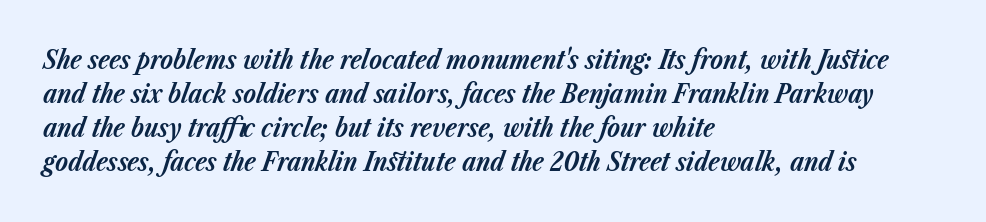
{"italic": "yes", "lean": "right", "slant_degrees": 23, "bold": "yes", "underline": "no", "align": "left", "line_spacing": "normal", "line_spacing_ratio": 1.31, "letter_spacing": "normal", "letter_spacing_em": 0.0, "glyph_px": 26}
